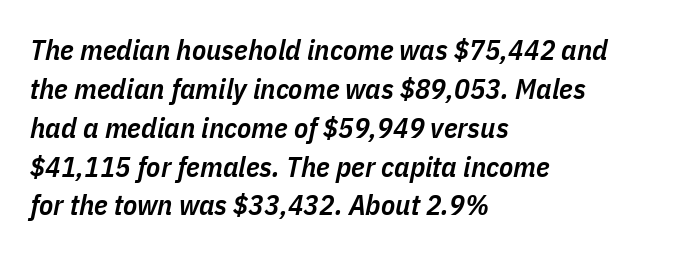
{"italic": "yes", "lean": "right", "slant_degrees": 11, "bold": "semi", "weight": "semibold", "width": "condensed", "stroke_contrast": "low", "x_height": "medium", "monospaced": "no", "underline": "no", "align": "left", "line_spacing": "normal", "line_spacing_ratio": 1.34, "letter_spacing": "normal", "letter_spacing_em": 0.0, "glyph_px": 29}
